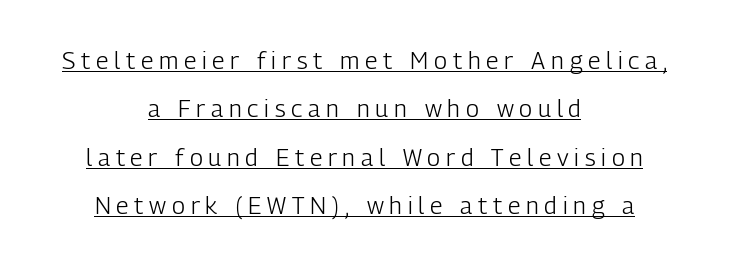
The image shows 24 px text type, upright; set centered, loose line spacing (2.02x), unusually wide letter spacing (+0.24 em), underlined.
